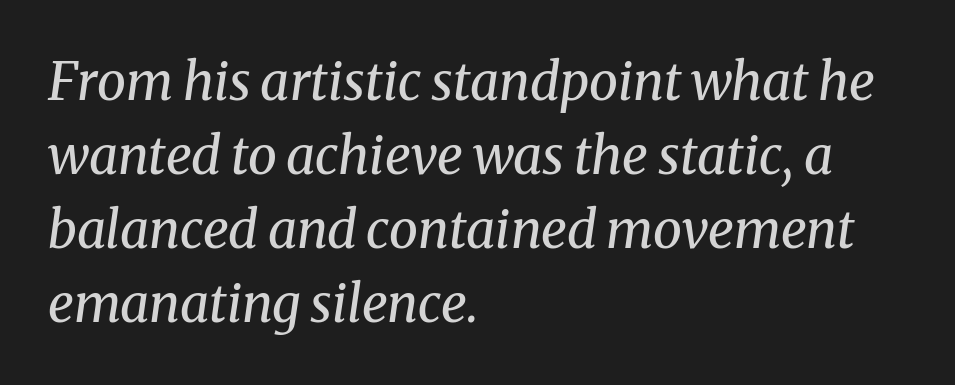
{"serif": "yes", "italic": "yes", "lean": "right", "slant_degrees": 8, "bold": "no", "weight": "regular", "width": "normal", "stroke_contrast": "medium", "x_height": "medium", "monospaced": "no", "underline": "no", "align": "left", "line_spacing": "normal", "line_spacing_ratio": 1.42, "letter_spacing": "normal", "letter_spacing_em": 0.0, "glyph_px": 52}
